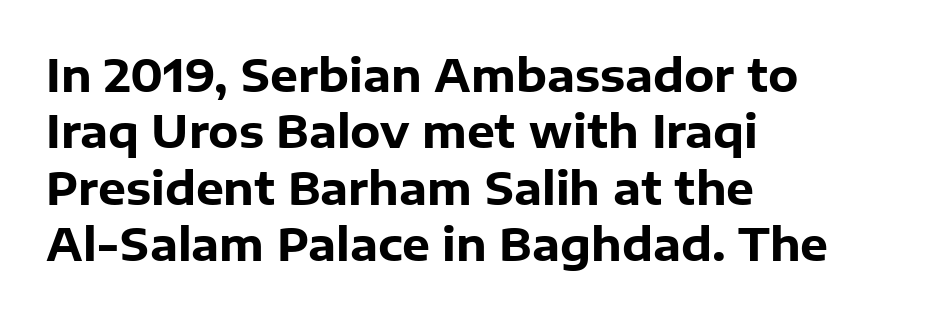
{"serif": "no", "italic": "no", "bold": "yes", "weight": "heavy", "width": "normal", "stroke_contrast": "low", "x_height": "medium", "monospaced": "no", "underline": "no", "align": "left", "line_spacing": "normal", "line_spacing_ratio": 1.28, "letter_spacing": "normal", "letter_spacing_em": 0.0, "glyph_px": 44}
